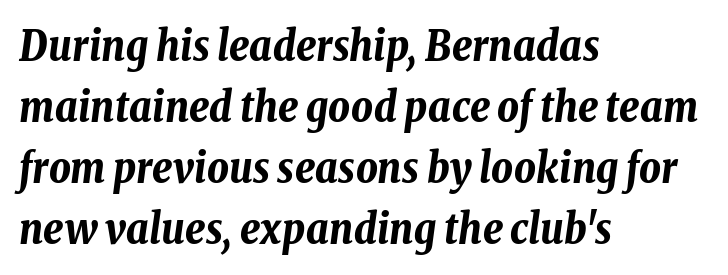
Honestly, the letter spacing is just normal — you wouldn't notice it. Set as a true bold cut, around the 700 mark. Proportional: the letters do not fall into vertical columns. A typesetter would call this leading conventional body-copy spacing. A classic flush-left, rag-right setting is used for this passage. The letters are slanted; this is an italic face.
